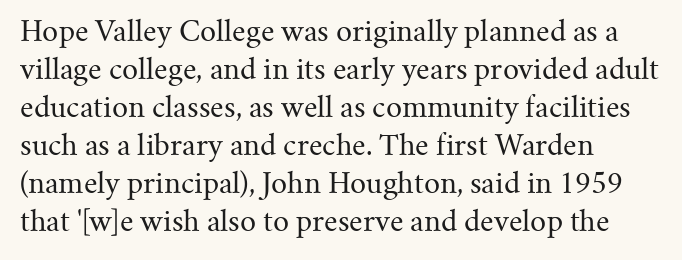
{"serif": "yes", "italic": "no", "bold": "no", "weight": "regular", "width": "normal", "stroke_contrast": "medium", "x_height": "small", "monospaced": "no", "underline": "no", "align": "left", "line_spacing": "normal", "line_spacing_ratio": 1.36, "letter_spacing": "normal", "letter_spacing_em": 0.0, "glyph_px": 28}
